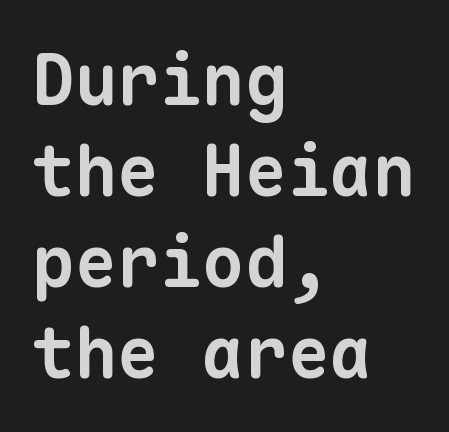
Each glyph is drawn with heavy, bold strokes. A typesetter would call this monospace, since all characters share one set width. Interline gaps are of average width in this sample. A typesetter would label this face a sans.
